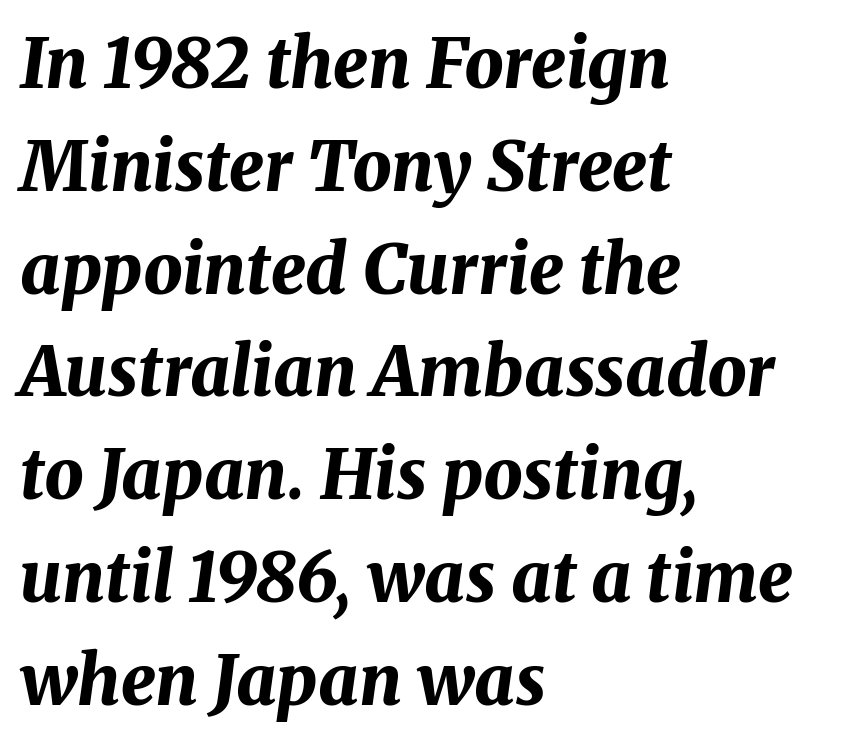
Q: Is the text bold? A: Yes.
Q: Is the text italic (slanted)? A: Yes, it leans right by about 8 degrees.
Q: Is the text underlined? A: No.
Q: How is the paragraph aligned? A: Left-aligned.
Q: Is the spacing between letters normal or unusually wide? A: Normal.
Q: Is the spacing between lines tight, normal or loose? A: Normal.
Q: Width (condensed, normal, or wide)? A: Normal.
Q: Stroke contrast? A: Medium.
Q: x-height? A: Medium.
Q: Monospaced? A: No.
